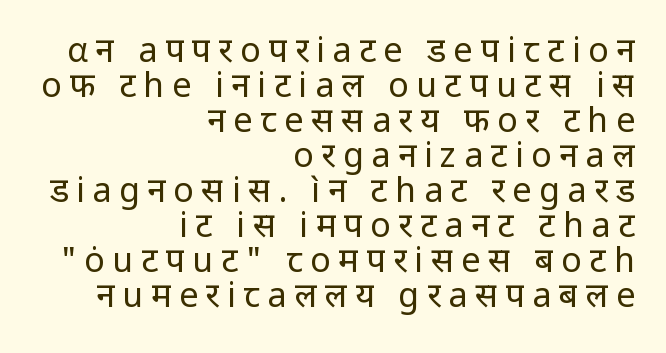
Q: Is the text bold? A: No.
Q: Is the text italic (slanted)? A: No, it is upright.
Q: Is the typeface a serif or a sans-serif typeface? A: Sans-serif.
Q: Is the text underlined? A: No.
Q: How is the paragraph aligned? A: Right-aligned.
Q: Is the spacing between letters normal or unusually wide? A: Unusually wide.
Q: Is the spacing between lines tight, normal or loose? A: Tight.
Q: Width (condensed, normal, or wide)? A: Normal.
Q: Stroke contrast? A: Low.
Q: x-height? A: Medium.
Q: Monospaced? A: No.
